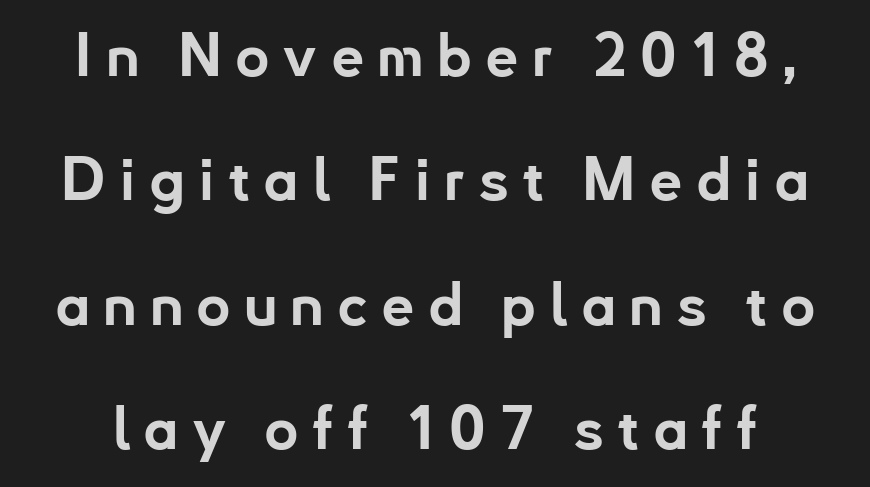
Plain, unruled lines of type. Plenty of ink on the page — the face is bold. The letters advance in unequal steps, a hallmark of proportional type. The face used here is rendered with a markedly widened letterfit. Ascenders rise straight up at ninety degrees.
